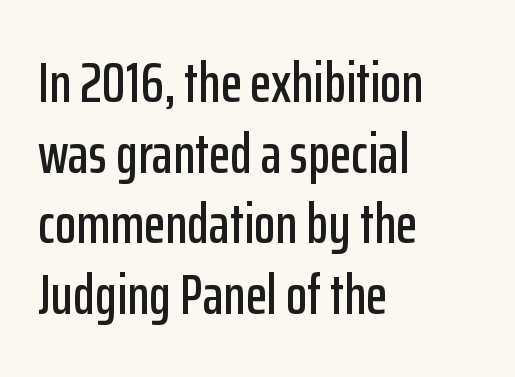
In terms of posture, this sample is upright. The line texture is even and compact thanks to regular tracking. Grotesque or geometric, the face here clearly has no serifs. Horizontal bands of white between lines are of average thickness.
